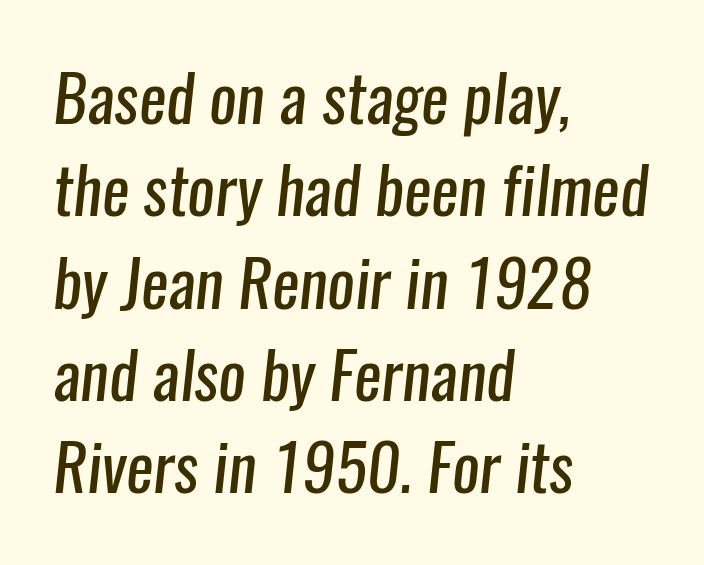
The image shows 65 px regular-weight, condensed sans-serif type; set left-aligned, normal line spacing (1.42x), normal letter spacing, not underlined; low stroke contrast and a medium x-height.
